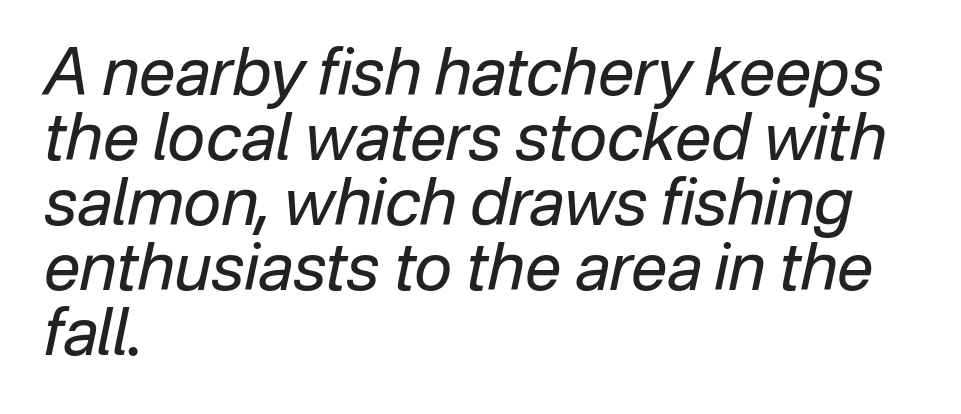
{"italic": "yes", "lean": "right", "slant_degrees": 12, "bold": "no", "weight": "regular", "width": "normal", "stroke_contrast": "low", "x_height": "medium", "monospaced": "no", "underline": "no", "align": "left", "line_spacing": "tight", "line_spacing_ratio": 1.0, "letter_spacing": "normal", "letter_spacing_em": 0.0, "glyph_px": 65}
